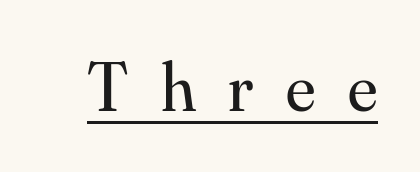
Q: Is the text bold? A: No.
Q: Is the text italic (slanted)? A: No, it is upright.
Q: Is the typeface a serif or a sans-serif typeface? A: Serif.
Q: Is the text underlined? A: Yes.
Q: Is the spacing between letters normal or unusually wide? A: Unusually wide.
Q: Width (condensed, normal, or wide)? A: Normal.
Q: Stroke contrast? A: Medium.
Q: x-height? A: Small.
Q: Monospaced? A: No.
